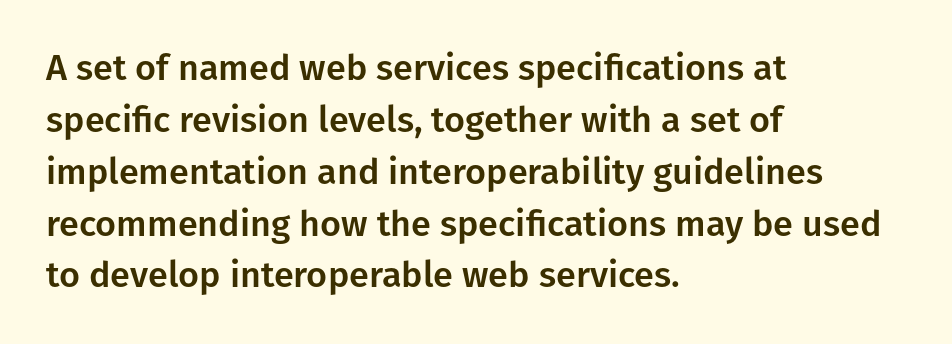
Line starts are locked; line ends wander. This is roman type, the default non-slanted kind. A typesetter would call this proportional, since set widths differ per character. The gaps between neighbouring characters are ordinary and unremarkable.
